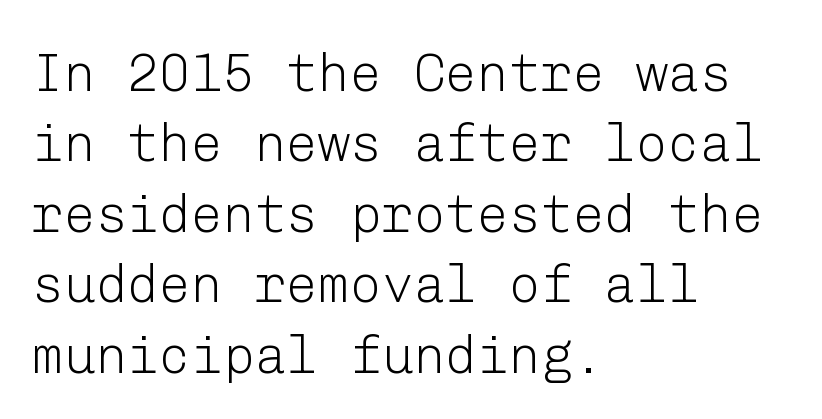
Successive baselines arrive at the customary interval. Bare-footed words on every line. Are there feet on the stems? There aren't — it's a sans. Rendered with straight, roman letterforms.
